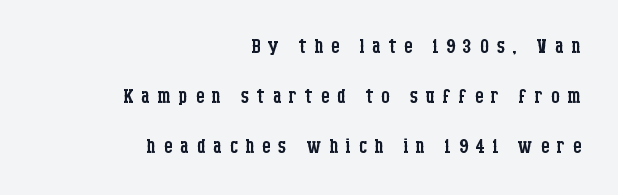
{"italic": "no", "bold": "no", "underline": "no", "align": "right", "line_spacing_ratio": 1.85, "letter_spacing": "wide", "letter_spacing_em": 0.28, "glyph_px": 27}
